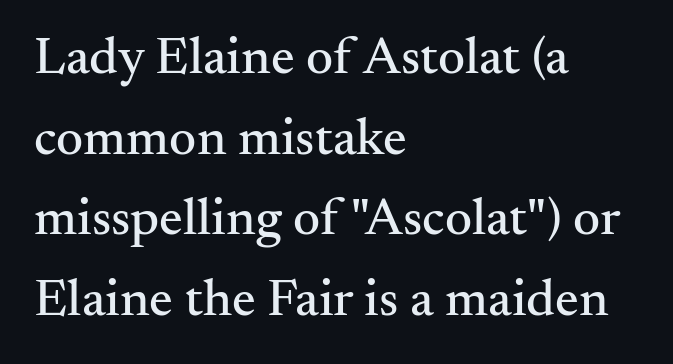
Q: Is the text italic (slanted)? A: No, it is upright.
Q: Is the typeface a serif or a sans-serif typeface? A: Serif.
Q: Is the text underlined? A: No.
Q: How is the paragraph aligned? A: Left-aligned.
Q: Is the spacing between letters normal or unusually wide? A: Normal.
Q: Is the spacing between lines tight, normal or loose? A: Normal.
Q: Width (condensed, normal, or wide)? A: Normal.
Q: Stroke contrast? A: Medium.
Q: x-height? A: Small.
Q: Monospaced? A: No.
